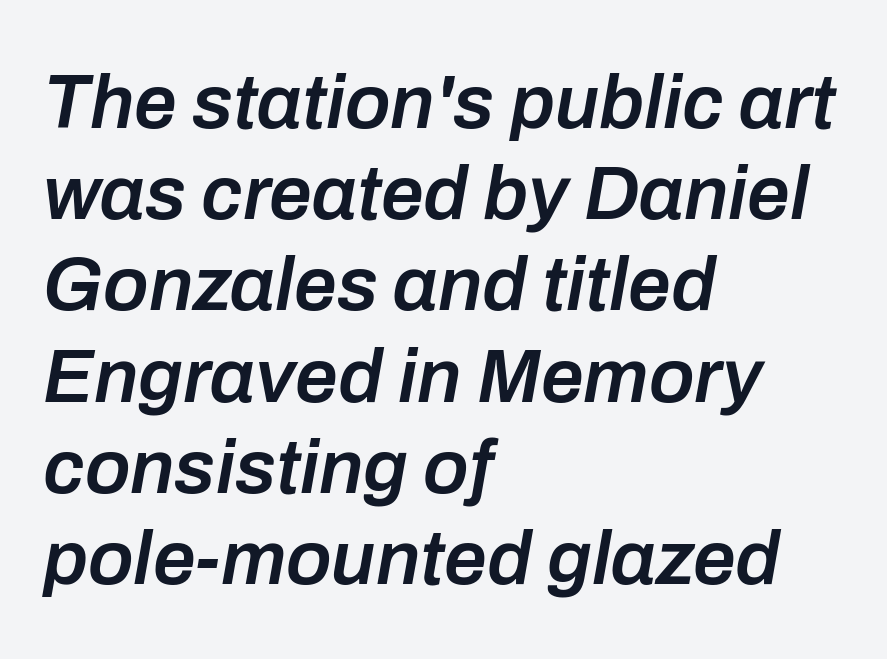
{"italic": "yes", "lean": "right", "slant_degrees": 10, "bold": "semi", "weight": "semibold", "width": "normal", "stroke_contrast": "low", "x_height": "medium", "monospaced": "no", "underline": "no", "align": "left", "line_spacing_ratio": 1.2, "letter_spacing": "normal", "letter_spacing_em": 0.0, "glyph_px": 76}
